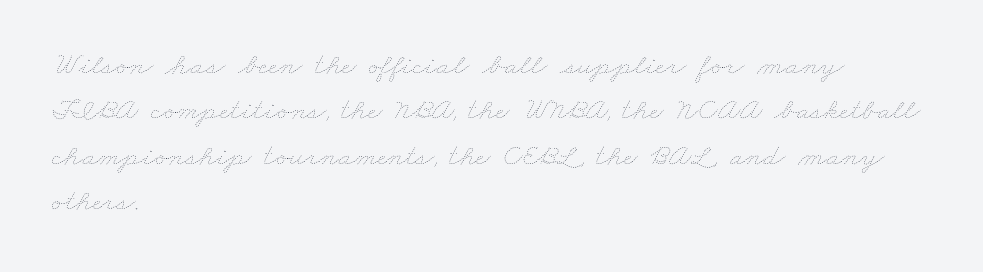
The image shows 31 px thin, wide type; set left-aligned, normal line spacing (1.46x), normal letter spacing, not underlined; low stroke contrast and a small x-height.
